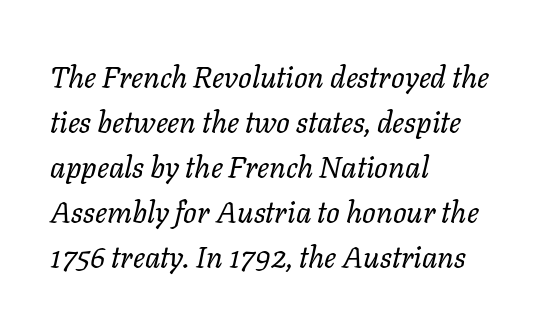
There's an unmistakable incline to the writing here. Regarding leading, the lines here are spaced in the standard way. Descender tails drop into unmarked territory. These lines are rendered in a variable-pitch font. Caption: standard tracking, unaltered. The passage is arranged the way most books set body copy — flush left.
